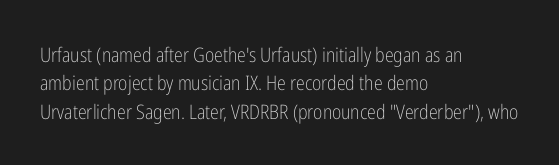
The image shows 20 px text type, upright; set left-aligned, normal line spacing (1.42x), normal letter spacing, not underlined.
